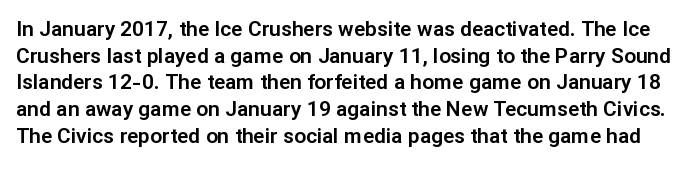
Q: Is the text italic (slanted)? A: No, it is upright.
Q: Is the text underlined? A: No.
Q: Is the spacing between letters normal or unusually wide? A: Normal.
Q: Is the spacing between lines tight, normal or loose? A: Normal.
